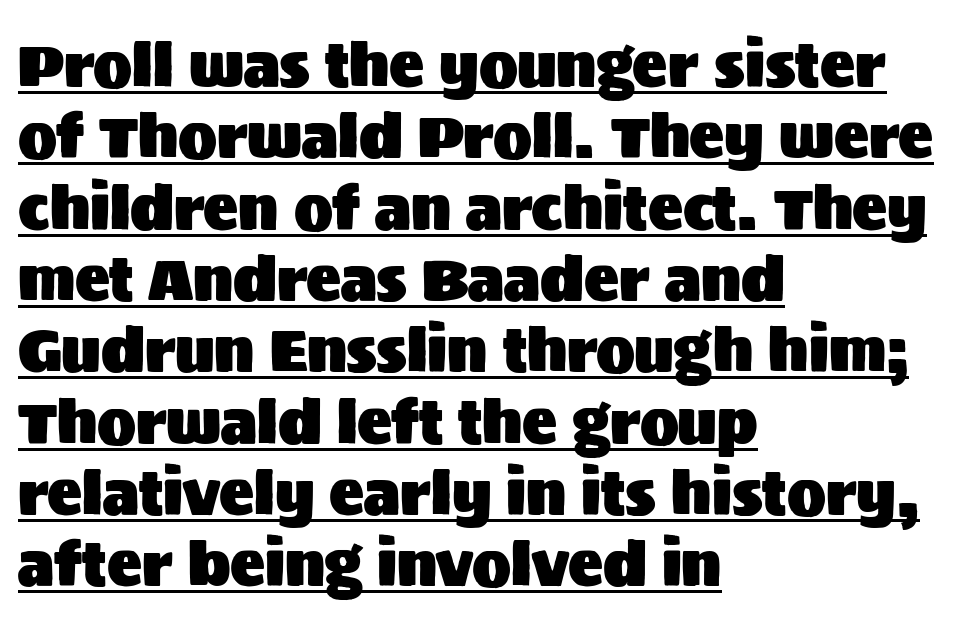
Has an underline been added? It has. This sample has the flowing, uneven cadence of proportional lettering. Unlike italic type, these characters show no tilt at all. Regarding serifs, this sample does without them. This rendering uses left alignment, leaving the right contour irregular.
